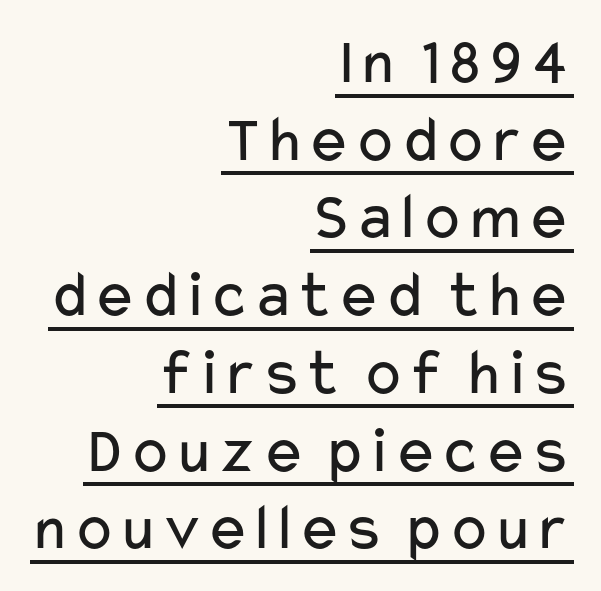
{"serif": "no", "italic": "no", "bold": "no", "weight": "regular", "width": "wide", "stroke_contrast": "low", "x_height": "medium", "monospaced": "no", "underline": "yes", "align": "right", "line_spacing_ratio": 1.16, "letter_spacing": "normal", "letter_spacing_em": 0.0, "glyph_px": 67}
